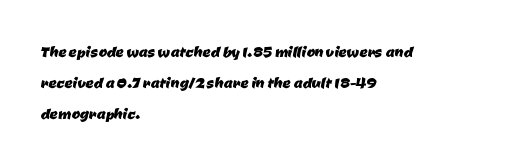
Q: Is the text underlined? A: No.
Q: How is the paragraph aligned? A: Left-aligned.
Q: Is the spacing between letters normal or unusually wide? A: Normal.
Q: Is the spacing between lines tight, normal or loose? A: Normal.
